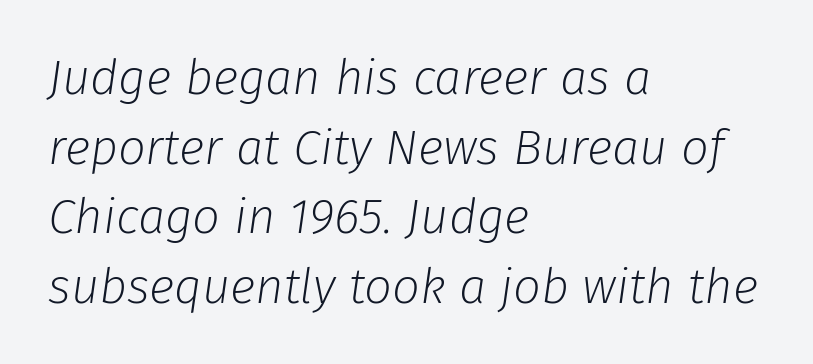
Q: Is the text bold? A: No.
Q: Is the text italic (slanted)? A: Yes, it leans right by about 8 degrees.
Q: Is the text underlined? A: No.
Q: How is the paragraph aligned? A: Left-aligned.
Q: Is the spacing between letters normal or unusually wide? A: Normal.
Q: Is the spacing between lines tight, normal or loose? A: Normal.
Q: Width (condensed, normal, or wide)? A: Normal.
Q: Stroke contrast? A: Low.
Q: x-height? A: Medium.
Q: Monospaced? A: No.
